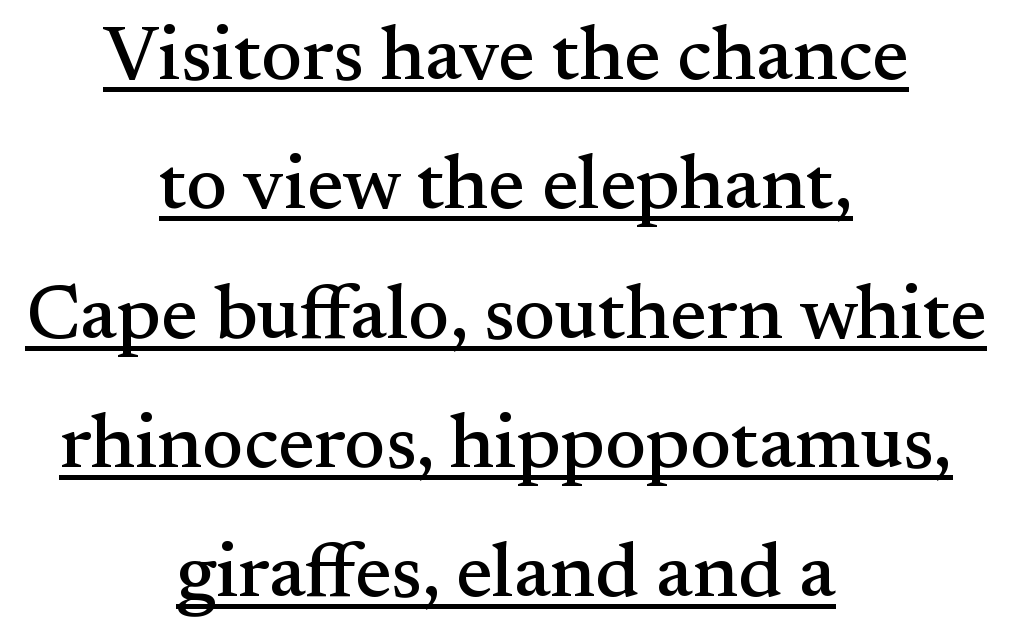
Q: Is the text italic (slanted)? A: No, it is upright.
Q: Is the typeface a serif or a sans-serif typeface? A: Serif.
Q: Is the text underlined? A: Yes.
Q: How is the paragraph aligned? A: Centered.
Q: Is the spacing between letters normal or unusually wide? A: Normal.
Q: Is the spacing between lines tight, normal or loose? A: Normal.
Q: Width (condensed, normal, or wide)? A: Normal.
Q: Stroke contrast? A: Medium.
Q: x-height? A: Small.
Q: Monospaced? A: No.
